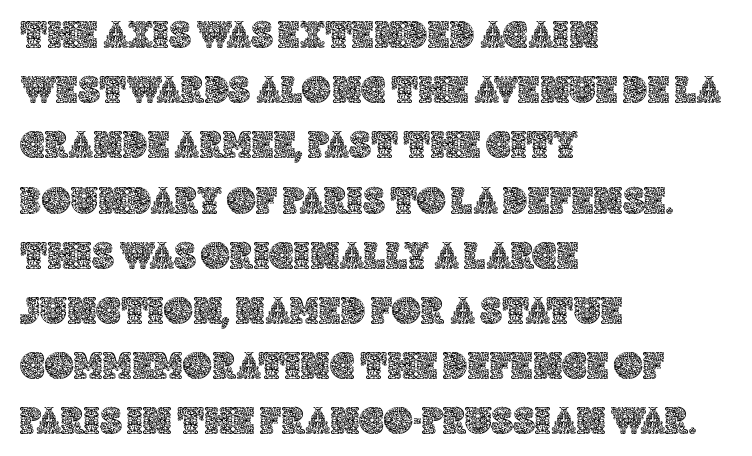
{"italic": "no", "width": "normal", "x_height": "large", "monospaced": "no", "underline": "no", "align": "left", "line_spacing": "normal", "line_spacing_ratio": 1.38, "letter_spacing": "normal", "letter_spacing_em": 0.0, "glyph_px": 40}
